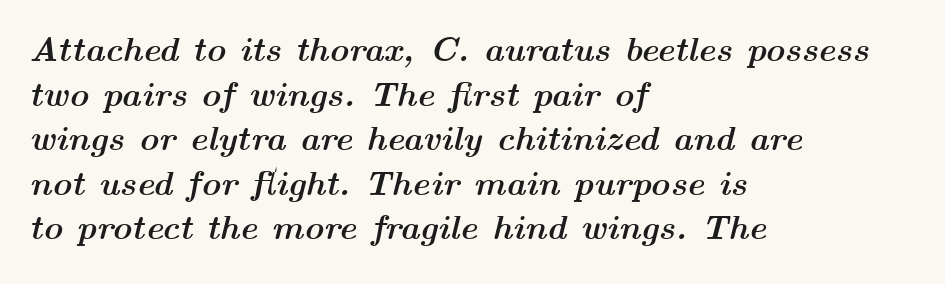
Q: Is the text bold? A: Yes.
Q: Is the text italic (slanted)? A: Yes, it leans right by about 14 degrees.
Q: Is the text underlined? A: No.
Q: How is the paragraph aligned? A: Left-aligned.
Q: Is the spacing between letters normal or unusually wide? A: Normal.
Q: Is the spacing between lines tight, normal or loose? A: Normal.
Q: Width (condensed, normal, or wide)? A: Wide.
Q: Stroke contrast? A: Medium.
Q: x-height? A: Medium.
Q: Monospaced? A: No.
